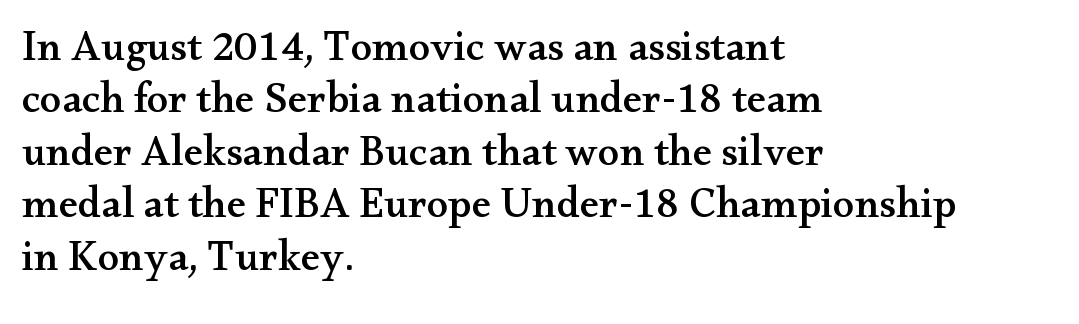
The face used here is seriffed, in the tradition of book romans. Letters rest on an invisible, unmarked baseline. A student would call this left alignment; a typographer would say flush left, rag right. Spacing verdict: proportional, widths tailored to each character. This sample uses an upright cut, with every glyph sitting square on the baseline.
